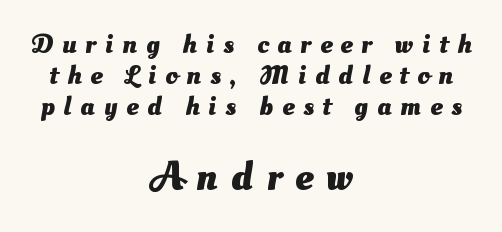
The image shows 40 px heavy sans-serif type; set centered, tight line spacing (1.14x), unusually wide letter spacing (+0.33 em), not underlined; the second (bottom) block is 1.48x larger; medium stroke contrast and a small x-height.
